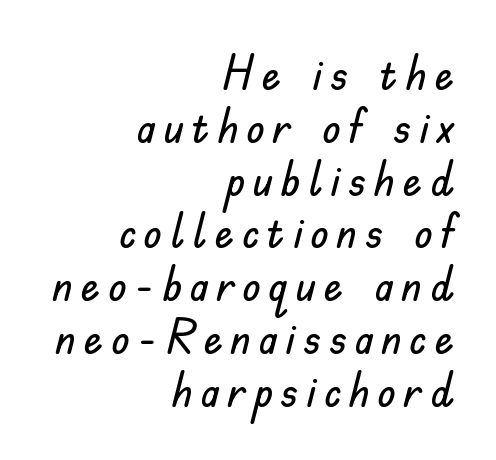
Underlining? Definitely not there. Spacing verdict: proportional, widths tailored to each character. A student would call this right alignment; a typographer would say flush right, rag left.
